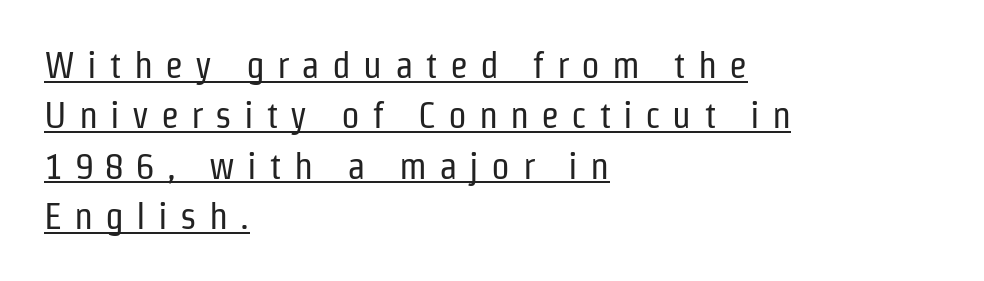
Q: Is the text bold? A: No.
Q: Is the text italic (slanted)? A: No, it is upright.
Q: Is the typeface a serif or a sans-serif typeface? A: Sans-serif.
Q: Is the text underlined? A: Yes.
Q: How is the paragraph aligned? A: Left-aligned.
Q: Is the spacing between letters normal or unusually wide? A: Unusually wide.
Q: Is the spacing between lines tight, normal or loose? A: Normal.
Q: Width (condensed, normal, or wide)? A: Condensed.
Q: Stroke contrast? A: Low.
Q: x-height? A: Medium.
Q: Monospaced? A: No.
